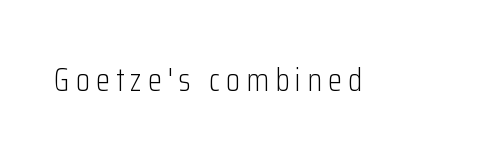
Q: Is the text bold? A: No.
Q: Is the text italic (slanted)? A: No, it is upright.
Q: Is the typeface a serif or a sans-serif typeface? A: Sans-serif.
Q: Is the text underlined? A: No.
Q: Width (condensed, normal, or wide)? A: Condensed.
Q: Stroke contrast? A: Low.
Q: x-height? A: Medium.
Q: Monospaced? A: No.
